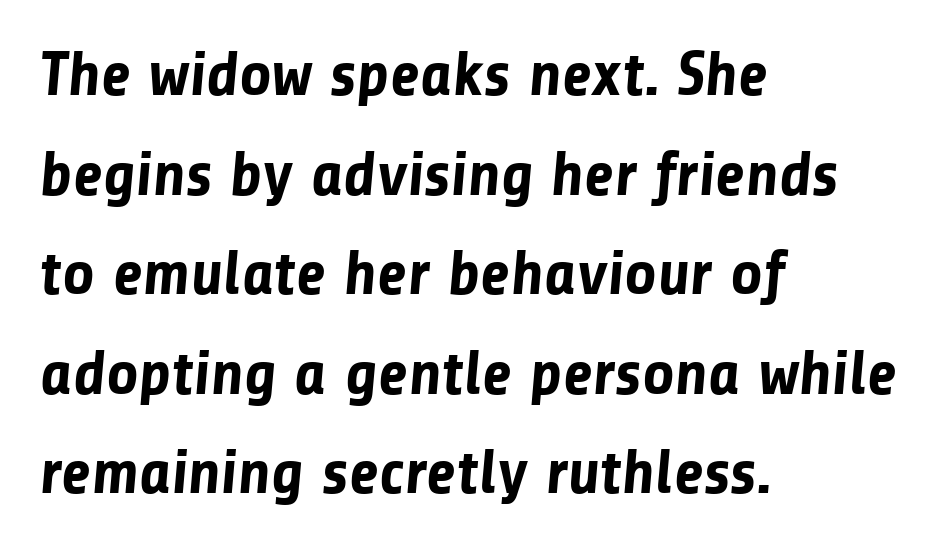
The image shows 63 px bold sans-serif type; set left-aligned, normal line spacing (1.58x), normal letter spacing, not underlined; low stroke contrast and a medium x-height.
